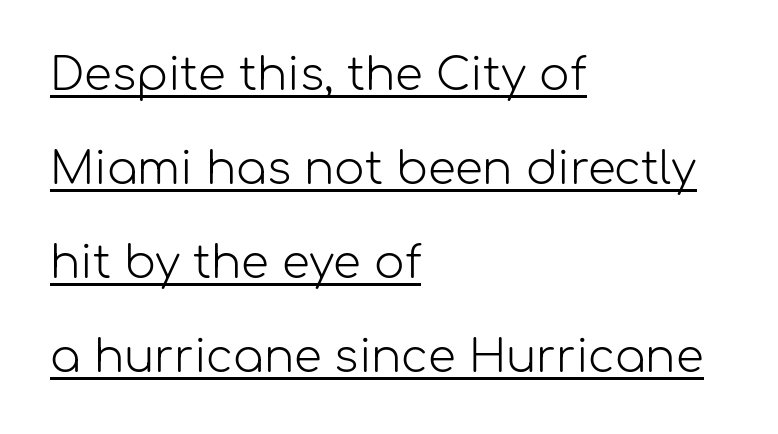
Q: Is the text bold? A: No.
Q: Is the text italic (slanted)? A: No, it is upright.
Q: Is the typeface a serif or a sans-serif typeface? A: Sans-serif.
Q: Is the text underlined? A: Yes.
Q: How is the paragraph aligned? A: Left-aligned.
Q: Is the spacing between letters normal or unusually wide? A: Normal.
Q: Is the spacing between lines tight, normal or loose? A: Loose.
Q: Width (condensed, normal, or wide)? A: Normal.
Q: Stroke contrast? A: Low.
Q: x-height? A: Medium.
Q: Monospaced? A: No.
